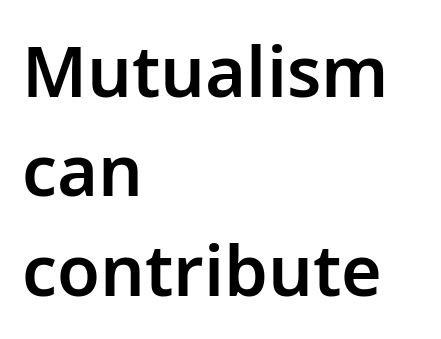
{"serif": "no", "italic": "no", "width": "normal", "stroke_contrast": "low", "x_height": "medium", "monospaced": "no", "underline": "no", "align": "left", "line_spacing": "normal", "line_spacing_ratio": 1.42, "letter_spacing": "normal", "letter_spacing_em": 0.0, "glyph_px": 70}
